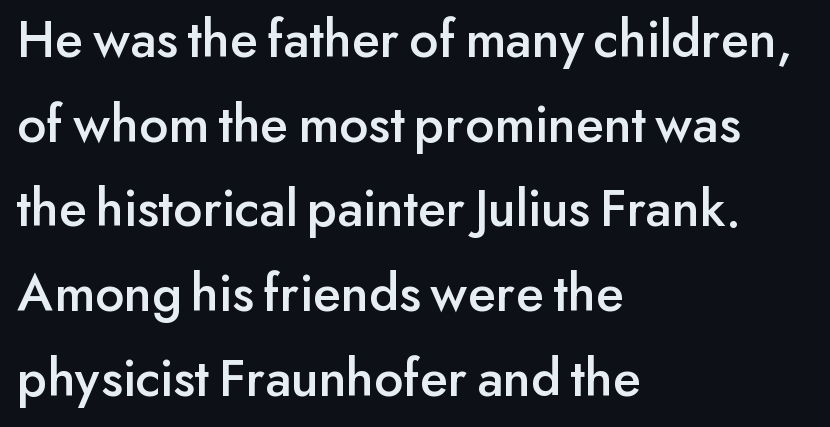
{"serif": "no", "italic": "no", "width": "normal", "stroke_contrast": "low", "x_height": "small", "monospaced": "no", "underline": "no", "align": "left", "line_spacing": "normal", "line_spacing_ratio": 1.54, "letter_spacing": "normal", "letter_spacing_em": 0.0, "glyph_px": 55}
